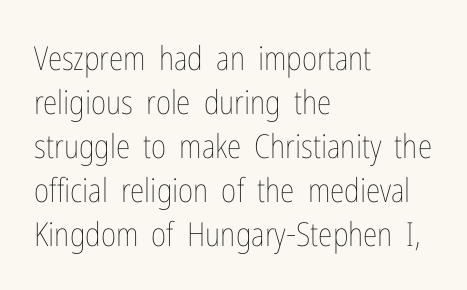
The image shows 33 px thin, condensed type, upright; set left-aligned, normal line spacing (1.33x), normal letter spacing, not underlined; low stroke contrast and a medium x-height.
